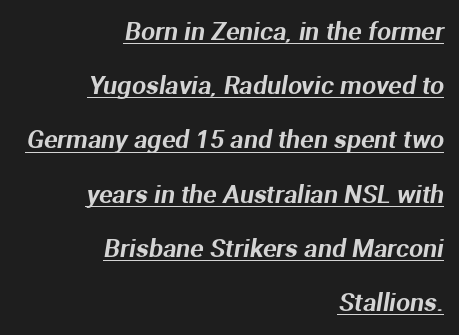
Leading is clearly above the norm, producing a sparse column. The text block is weighted toward the right margin, trailing off unevenly leftward. Honestly, the letter spacing is just normal — you wouldn't notice it. Compared with undecorated copy, this sample adds a rule below the words.
